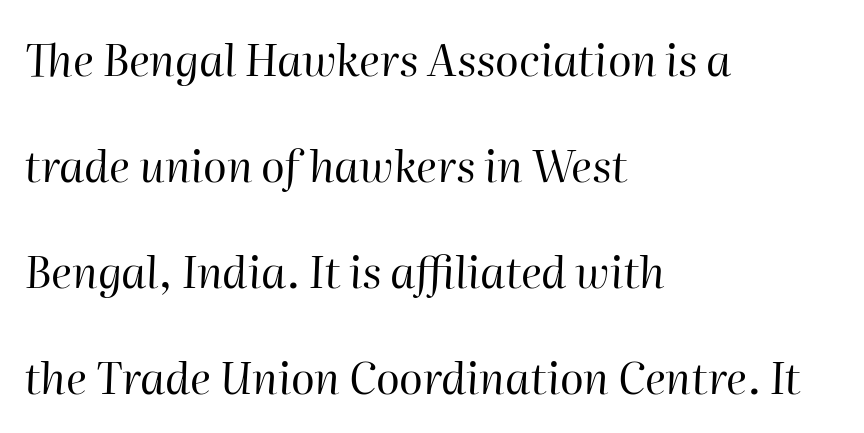
Q: Is the text bold? A: No.
Q: Is the text italic (slanted)? A: Yes, it leans right by about 2 degrees.
Q: Is the text underlined? A: No.
Q: How is the paragraph aligned? A: Left-aligned.
Q: Is the spacing between letters normal or unusually wide? A: Normal.
Q: Is the spacing between lines tight, normal or loose? A: Loose.
Q: Width (condensed, normal, or wide)? A: Normal.
Q: Stroke contrast? A: High.
Q: x-height? A: Medium.
Q: Monospaced? A: No.
